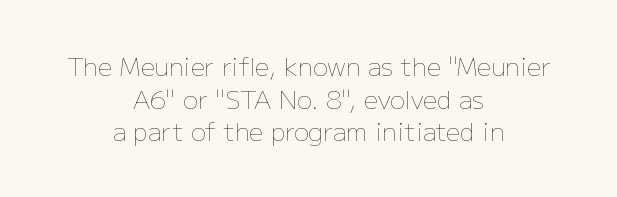
The image shows 25 px text type, upright; set centered, normal line spacing (1.31x), normal letter spacing, not underlined.
